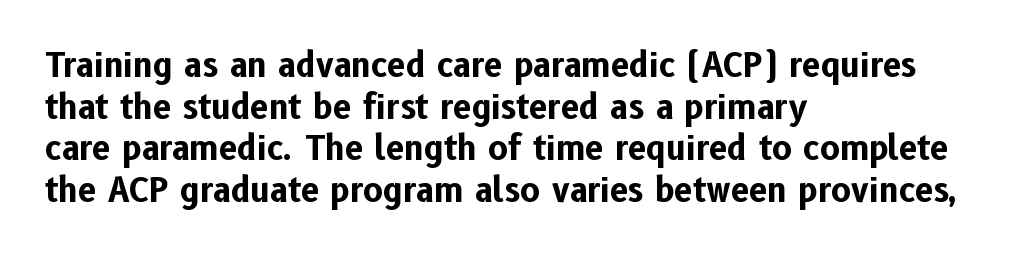
Q: Is the text bold? A: Yes.
Q: Is the text italic (slanted)? A: No, it is upright.
Q: Is the typeface a serif or a sans-serif typeface? A: Sans-serif.
Q: Is the text underlined? A: No.
Q: How is the paragraph aligned? A: Left-aligned.
Q: Is the spacing between letters normal or unusually wide? A: Normal.
Q: Is the spacing between lines tight, normal or loose? A: Normal.
Q: Width (condensed, normal, or wide)? A: Normal.
Q: Stroke contrast? A: Low.
Q: x-height? A: Medium.
Q: Monospaced? A: No.
